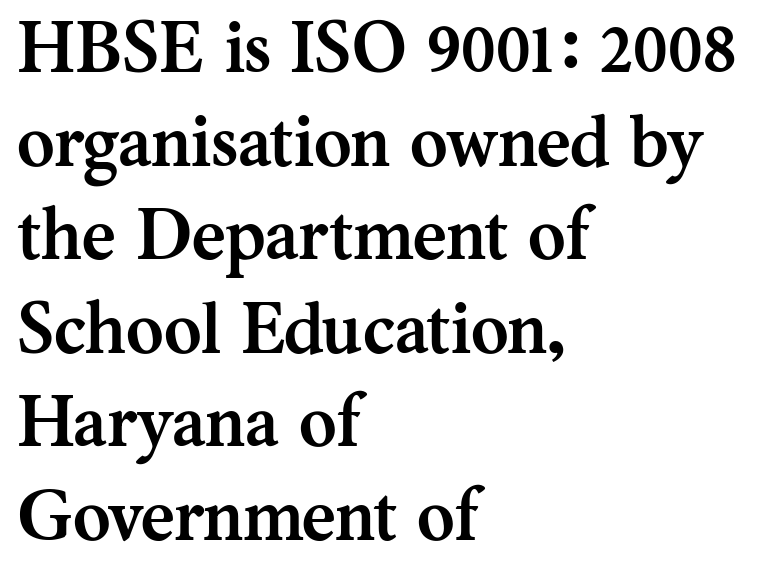
Q: Is the text bold? A: Yes.
Q: Is the text italic (slanted)? A: No, it is upright.
Q: Is the typeface a serif or a sans-serif typeface? A: Serif.
Q: Is the text underlined? A: No.
Q: How is the paragraph aligned? A: Left-aligned.
Q: Is the spacing between letters normal or unusually wide? A: Normal.
Q: Is the spacing between lines tight, normal or loose? A: Normal.
Q: Width (condensed, normal, or wide)? A: Normal.
Q: Stroke contrast? A: Medium.
Q: x-height? A: Medium.
Q: Monospaced? A: No.
